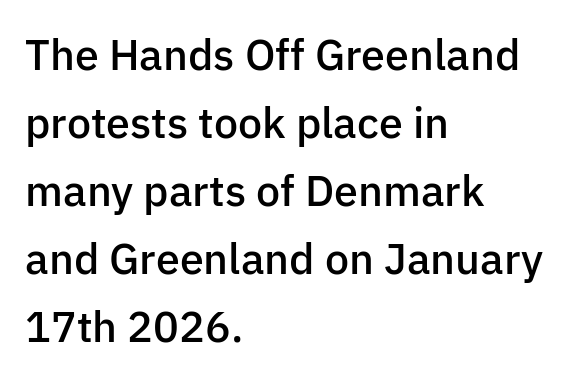
{"serif": "no", "italic": "no", "bold": "semi", "weight": "semibold", "width": "normal", "stroke_contrast": "low", "x_height": "medium", "monospaced": "no", "underline": "no", "align": "left", "line_spacing": "normal", "line_spacing_ratio": 1.58, "letter_spacing": "normal", "letter_spacing_em": 0.0, "glyph_px": 43}
